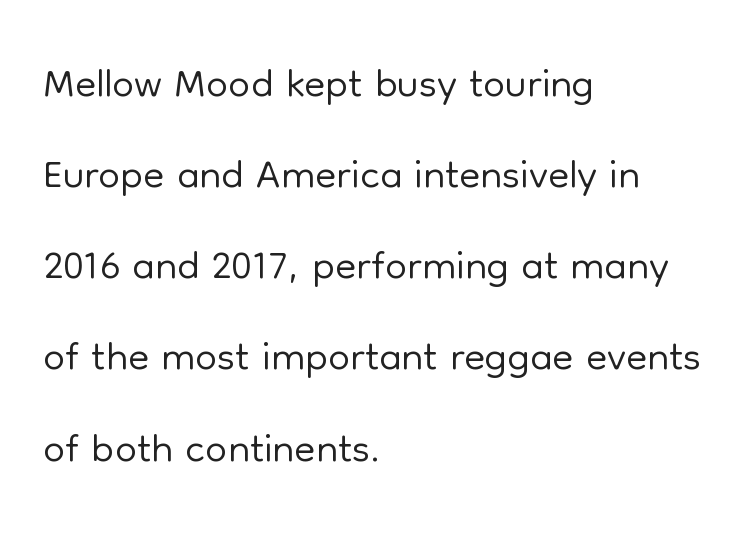
Q: Is the text bold? A: No.
Q: Is the text italic (slanted)? A: No, it is upright.
Q: Is the typeface a serif or a sans-serif typeface? A: Sans-serif.
Q: Is the text underlined? A: No.
Q: How is the paragraph aligned? A: Left-aligned.
Q: Is the spacing between letters normal or unusually wide? A: Normal.
Q: Is the spacing between lines tight, normal or loose? A: Normal.
Q: Width (condensed, normal, or wide)? A: Normal.
Q: Stroke contrast? A: Low.
Q: x-height? A: Medium.
Q: Monospaced? A: No.
